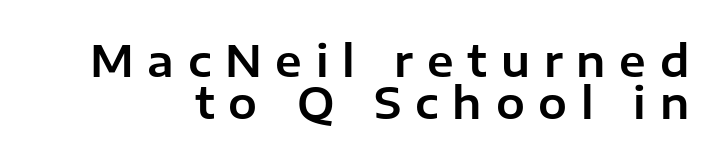
The image shows 43 px sans-serif type, upright; set tight line spacing (0.98x), unusually wide letter spacing (+0.32 em), not underlined; low stroke contrast and a medium x-height.
